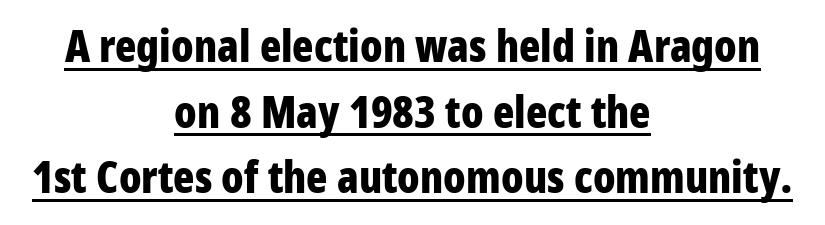
The image shows 44 px bold, condensed sans-serif type, upright; set centered, normal line spacing (1.49x), normal letter spacing, underlined; low stroke contrast and a large x-height.
